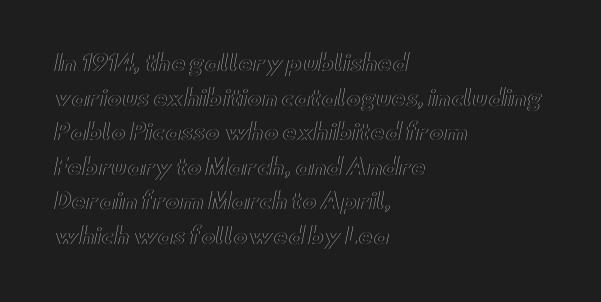
The setting favours the left margin, as ordinary paragraphs usually do. Baseline-to-baseline distance is the conventional proportion of letter height. Beneath every word, the page is bare. Is the letter spacing exaggerated? No — it looks like the ordinary default.
